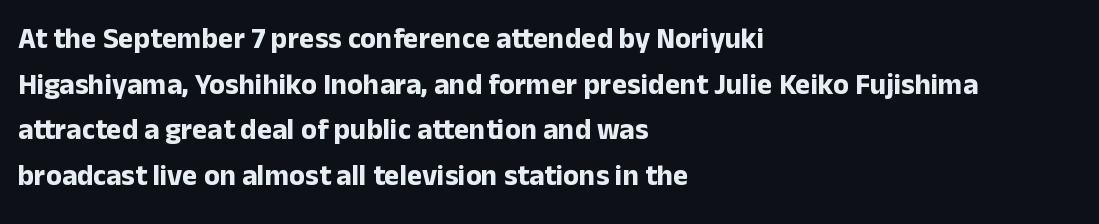
The image shows 29 px bold sans-serif type, upright; set left-aligned, normal line spacing (1.57x), normal letter spacing, not underlined; low stroke contrast and a medium x-height.
